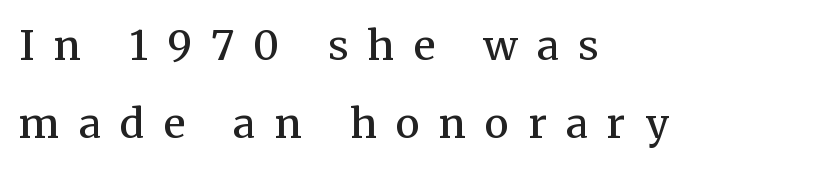
The image shows 41 px semibold serif type, upright; set left-aligned, loose line spacing (1.9x), unusually wide letter spacing (+0.47 em), not underlined; medium stroke contrast and a medium x-height.
